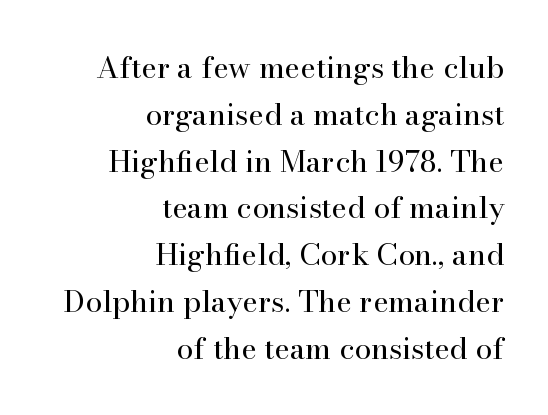
{"serif": "yes", "italic": "no", "bold": "no", "weight": "regular", "width": "normal", "stroke_contrast": "high", "x_height": "small", "monospaced": "no", "underline": "no", "align": "right", "line_spacing": "normal", "line_spacing_ratio": 1.56, "letter_spacing": "normal", "letter_spacing_em": 0.0, "glyph_px": 30}
